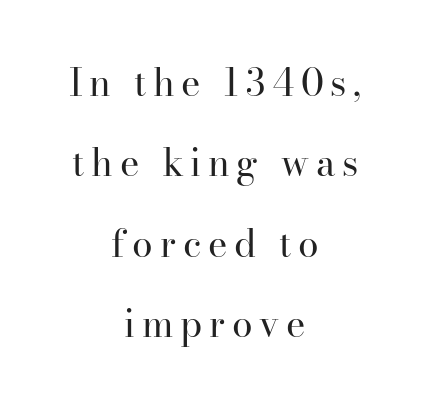
The image shows 37 px regular-weight serif type, upright; set centered, loose line spacing (2.17x), not underlined; high stroke contrast and a small x-height.
